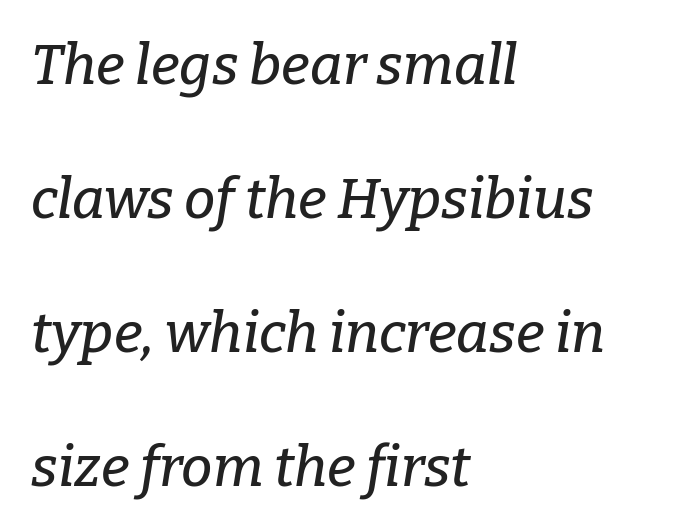
{"serif": "yes", "italic": "yes", "lean": "right", "slant_degrees": 9, "width": "normal", "stroke_contrast": "low", "x_height": "medium", "monospaced": "no", "underline": "no", "align": "left", "line_spacing": "loose", "line_spacing_ratio": 2.39, "letter_spacing": "normal", "letter_spacing_em": 0.0, "glyph_px": 56}
